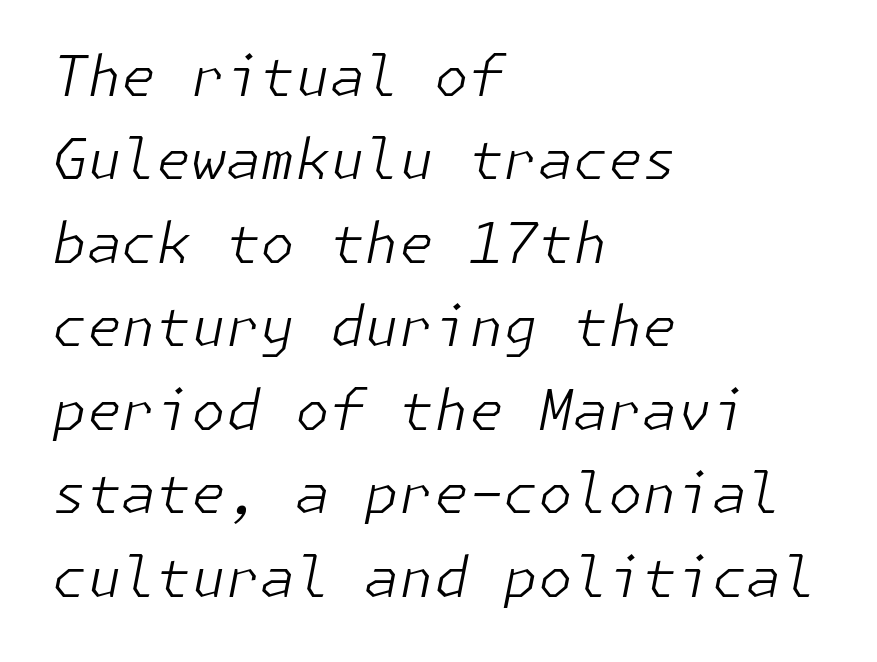
Q: Is the text bold? A: No.
Q: Is the text italic (slanted)? A: Yes, it leans right by about 11 degrees.
Q: Is the text underlined? A: No.
Q: How is the paragraph aligned? A: Left-aligned.
Q: Is the spacing between letters normal or unusually wide? A: Normal.
Q: Is the spacing between lines tight, normal or loose? A: Normal.
Q: Width (condensed, normal, or wide)? A: Normal.
Q: Stroke contrast? A: Low.
Q: x-height? A: Medium.
